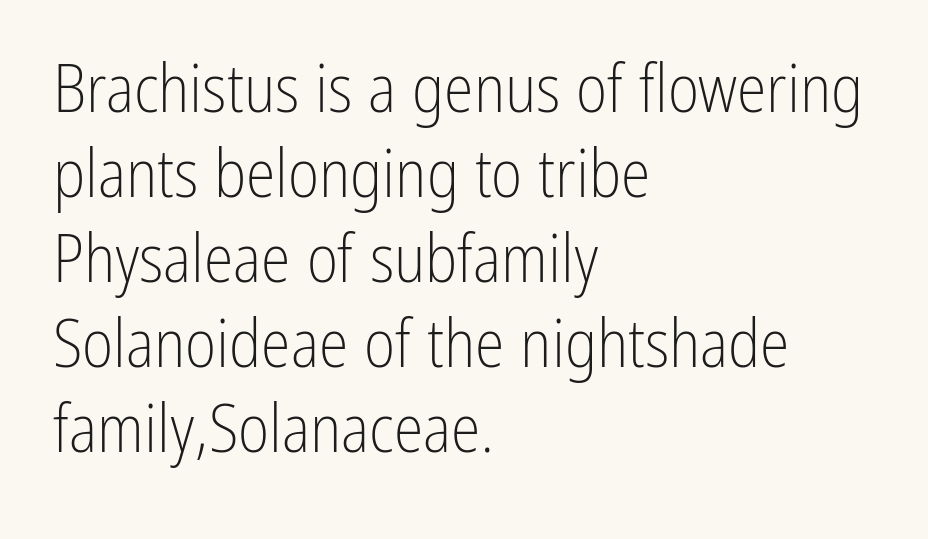
The image shows 67 px light, condensed sans-serif type, upright; set left-aligned, normal line spacing (1.27x), normal letter spacing, not underlined; low stroke contrast and a medium x-height.
